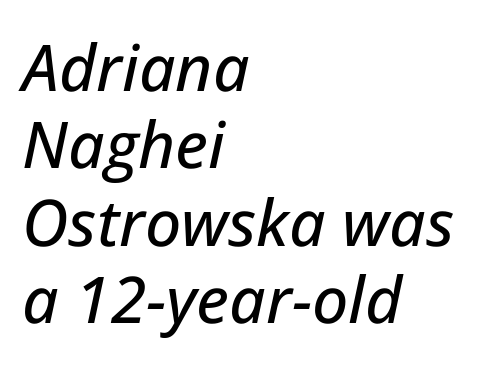
The image shows 64 px text type, italic (leaning right); set left-aligned, line spacing 1.21x, normal letter spacing, not underlined; low stroke contrast and a medium x-height.
